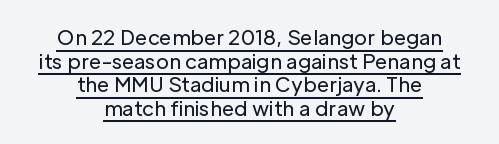
Q: Is the text bold? A: No.
Q: Is the text italic (slanted)? A: No, it is upright.
Q: Is the text underlined? A: Yes.
Q: How is the paragraph aligned? A: Centered.
Q: Is the spacing between letters normal or unusually wide? A: Normal.
